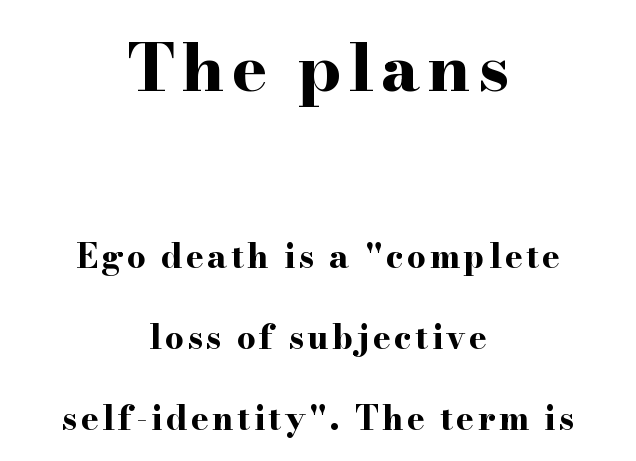
The image shows 66 px bold, wide serif type, upright; set centered, loose line spacing (2.45x), not underlined; the first (top) block is 2.0x larger; high stroke contrast and a small x-height.
